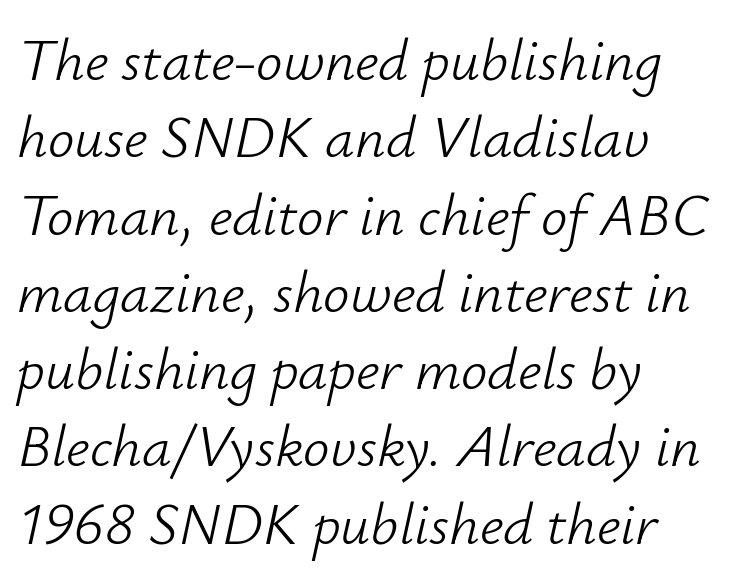
The image shows 59 px light type, italic (leaning right); set left-aligned, normal line spacing (1.31x), normal letter spacing, not underlined; low stroke contrast and a small x-height.
